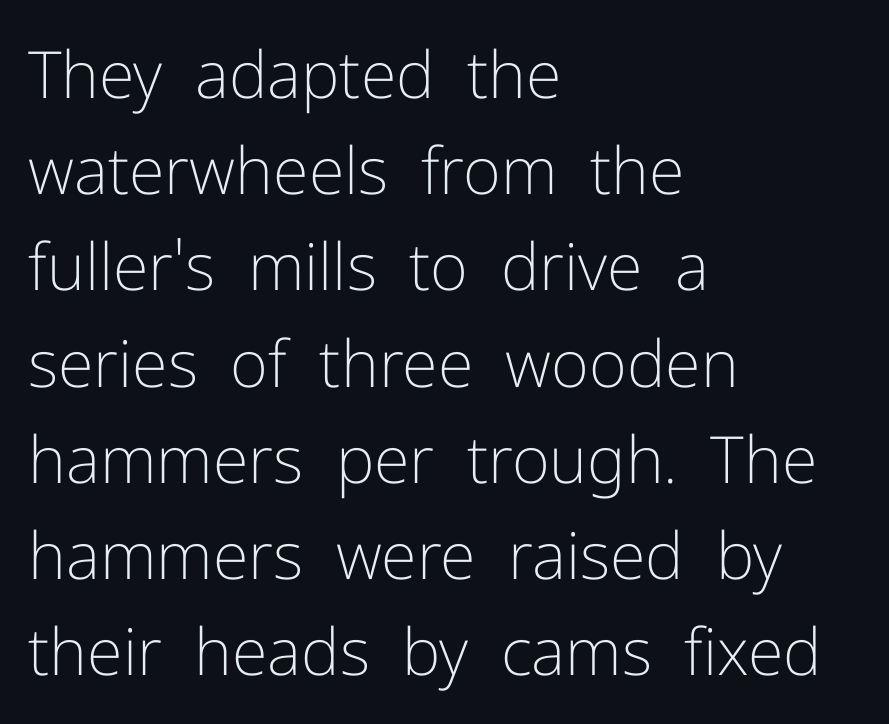
Q: Is the text bold? A: No.
Q: Is the text italic (slanted)? A: No, it is upright.
Q: Is the typeface a serif or a sans-serif typeface? A: Sans-serif.
Q: Is the text underlined? A: No.
Q: How is the paragraph aligned? A: Left-aligned.
Q: Is the spacing between letters normal or unusually wide? A: Normal.
Q: Is the spacing between lines tight, normal or loose? A: Normal.
Q: Width (condensed, normal, or wide)? A: Normal.
Q: Stroke contrast? A: Low.
Q: x-height? A: Medium.
Q: Monospaced? A: No.
